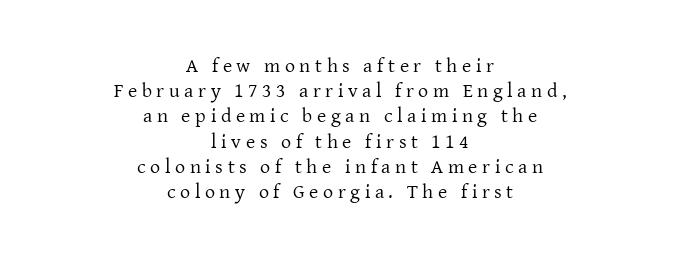
{"italic": "no", "bold": "no", "underline": "no", "align": "center", "line_spacing": "normal", "line_spacing_ratio": 1.26, "letter_spacing": "wide", "letter_spacing_em": 0.23, "glyph_px": 20}
